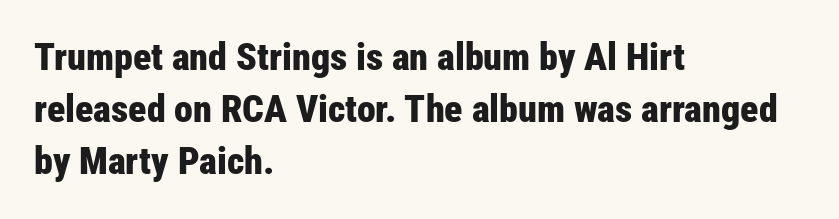
{"serif": "no", "italic": "no", "bold": "yes", "weight": "bold", "width": "condensed", "stroke_contrast": "low", "x_height": "medium", "monospaced": "no", "underline": "no", "align": "left", "line_spacing": "normal", "line_spacing_ratio": 1.37, "letter_spacing": "normal", "letter_spacing_em": 0.0, "glyph_px": 38}
